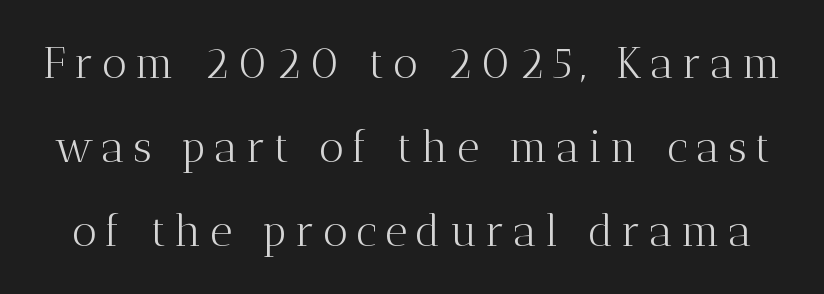
Vertical strokes here are truly vertical. Think of a printed novel: that variable character pitch is what you see here. Regarding serifs, this sample has them. The typeface has the unassuming heft of standard copy or less. Quick note: interline space is abundant.
